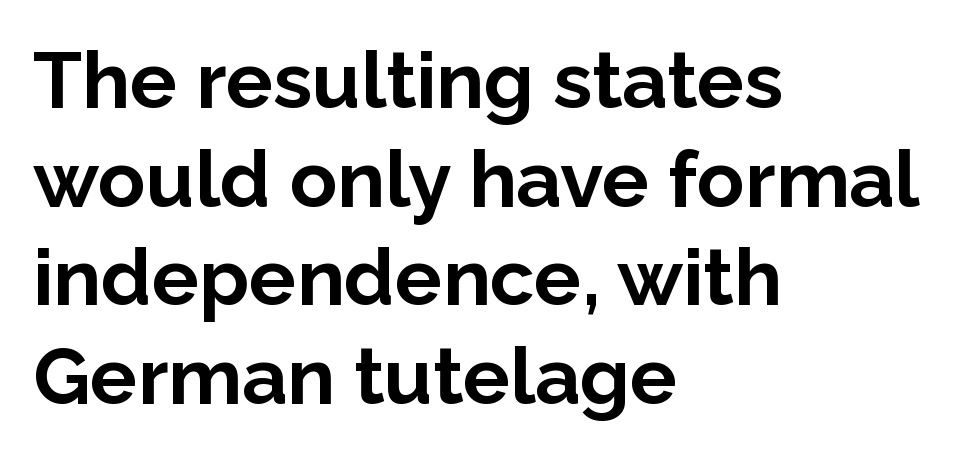
In terms of posture, this sample is upright. The passage shown stacks its lines at a standard gap. Plenty of ink on the page — the face is bold. All the whitespace from short lines collects on the right.
